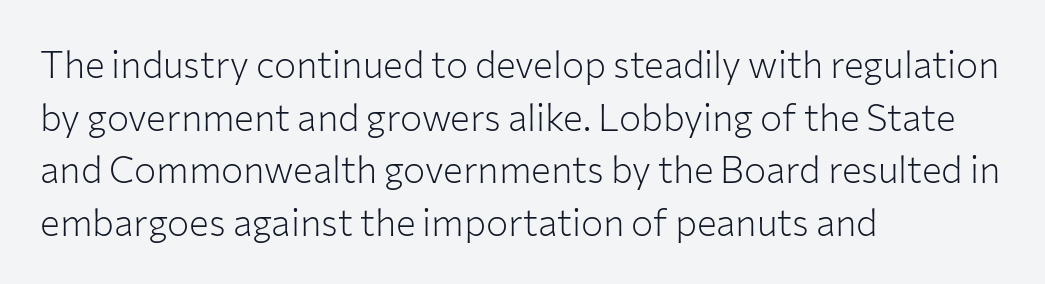
{"serif": "no", "italic": "no", "bold": "no", "weight": "light", "width": "normal", "stroke_contrast": "low", "x_height": "medium", "monospaced": "no", "underline": "no", "align": "left", "line_spacing": "normal", "line_spacing_ratio": 1.42, "letter_spacing": "normal", "letter_spacing_em": 0.0, "glyph_px": 37}
